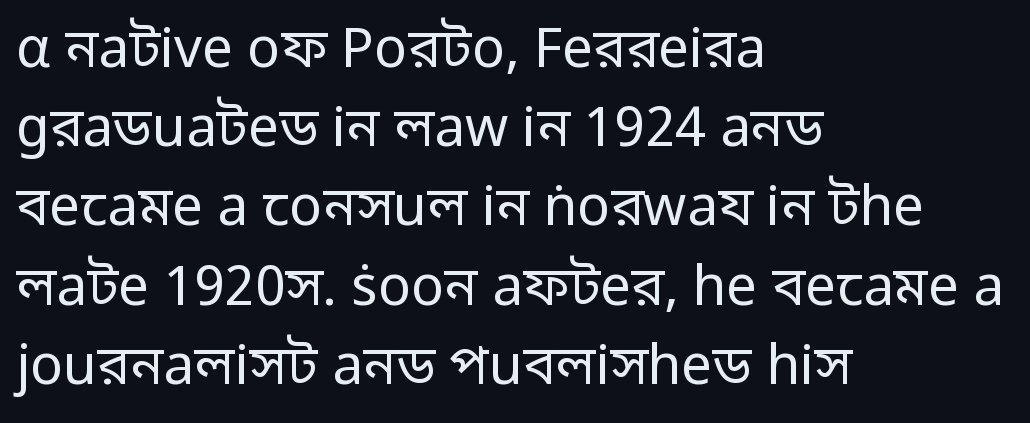
The axis of the letterforms is exactly vertical. Evenly set lines give the paragraph a standard silhouette. In terms of letterspacing, this is plain default setting. Each letter keeps its own natural width here, so spacing adapts to shape. The characters display no serif detailing; their extremities are plain.
